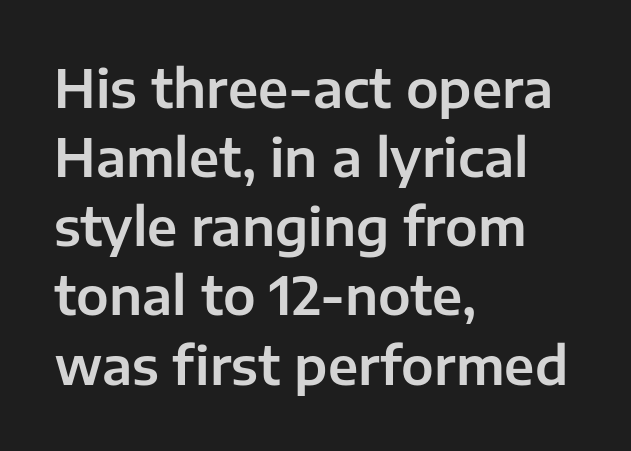
The image shows 52 px sans-serif type, upright; set left-aligned, normal line spacing (1.33x), normal letter spacing, not underlined; low stroke contrast and a medium x-height.
